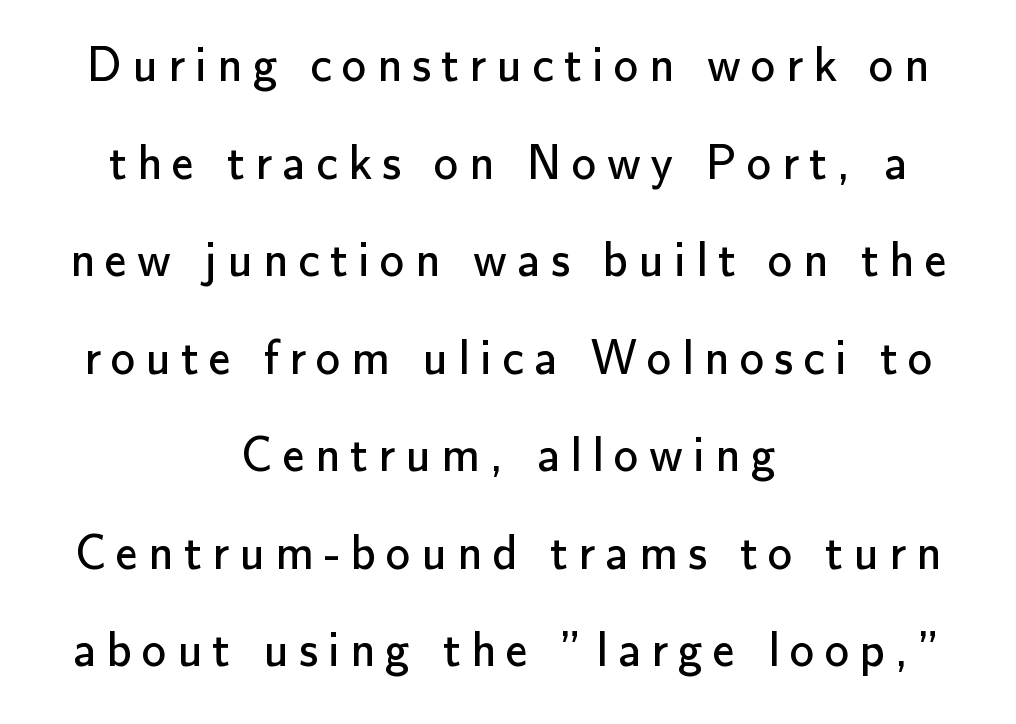
Every row of glyphs is offset so its center matches the block's center. When letters stand straight like this, we call the style roman or upright. The rendering uses natural spacing where letterforms have individual widths. Heaviness? Minimal to ordinary, like unemphasized prose. Leading: increased.
